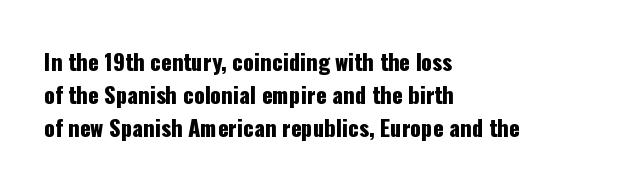
A clean baseline with only descenders dipping below it. Standard letterfit; no display-style spreading of the glyphs. Notice how descenders clear the ascenders below comfortably — that's standard leading. It's the straight-up-and-down kind of type. Does the copy run flush right? No — it runs flush left.
